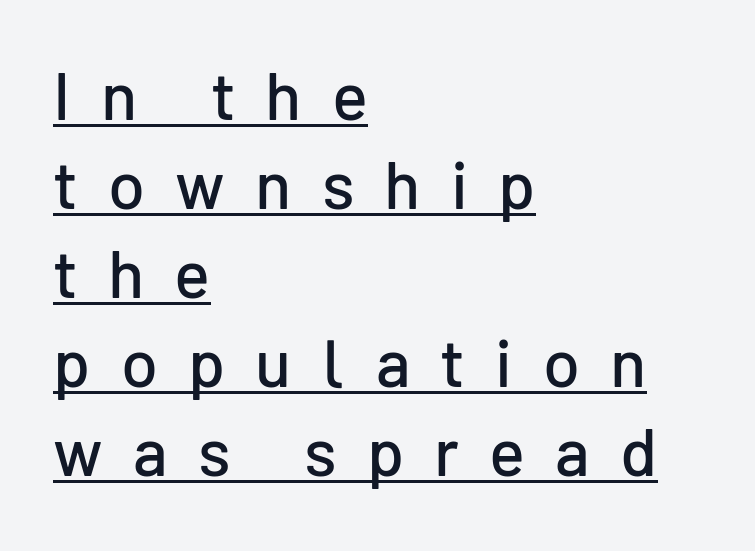
Q: Is the text italic (slanted)? A: No, it is upright.
Q: Is the typeface a serif or a sans-serif typeface? A: Sans-serif.
Q: Is the text underlined? A: Yes.
Q: How is the paragraph aligned? A: Left-aligned.
Q: Is the spacing between letters normal or unusually wide? A: Unusually wide.
Q: Is the spacing between lines tight, normal or loose? A: Normal.
Q: Width (condensed, normal, or wide)? A: Normal.
Q: Stroke contrast? A: Low.
Q: x-height? A: Medium.
Q: Monospaced? A: No.
